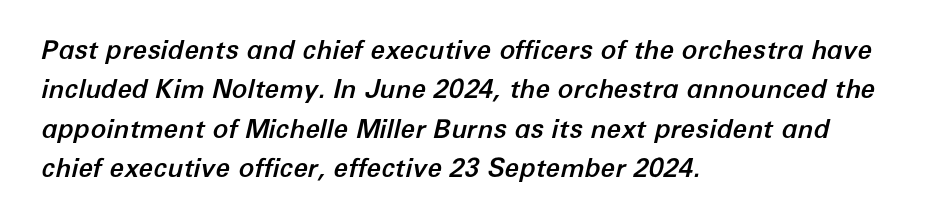
{"italic": "yes", "lean": "right", "slant_degrees": 12, "underline": "no", "align": "left", "line_spacing": "normal", "line_spacing_ratio": 1.51, "letter_spacing": "normal", "letter_spacing_em": 0.0, "glyph_px": 26}
